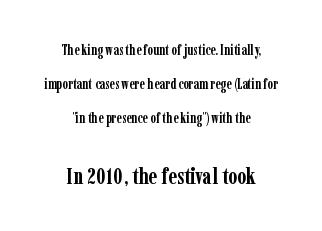
{"italic": "no", "bold": "yes", "underline": "no", "align": "center", "line_spacing": "loose", "line_spacing_ratio": 2.44, "letter_spacing": "normal", "letter_spacing_em": 0.0, "larger_block": "second", "size_ratio": 1.64, "glyph_px": 23}
